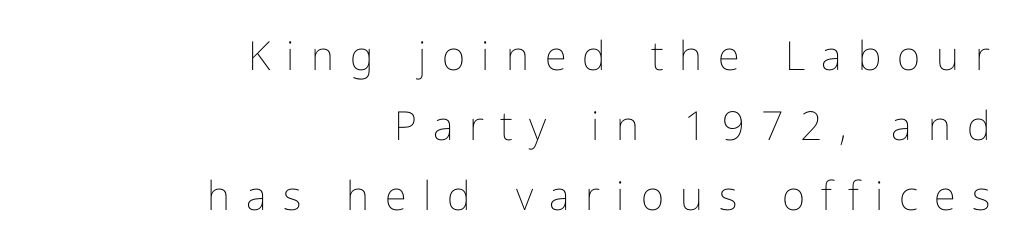
Q: Is the text bold? A: No.
Q: Is the text italic (slanted)? A: No, it is upright.
Q: Is the text underlined? A: No.
Q: How is the paragraph aligned? A: Right-aligned.
Q: Is the spacing between letters normal or unusually wide? A: Unusually wide.
Q: Width (condensed, normal, or wide)? A: Normal.
Q: Stroke contrast? A: Low.
Q: x-height? A: Medium.
Q: Monospaced? A: No.
